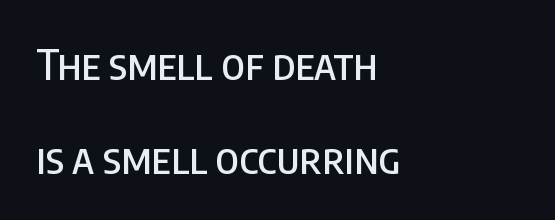
There is no visible air inserted between adjacent glyphs. This block would shrink considerably if given ordinary leading; it's expanded now. This sample has the flowing, uneven cadence of proportional lettering. This rendering employs a face without finishing strokes, i.e., a sans-serif.
